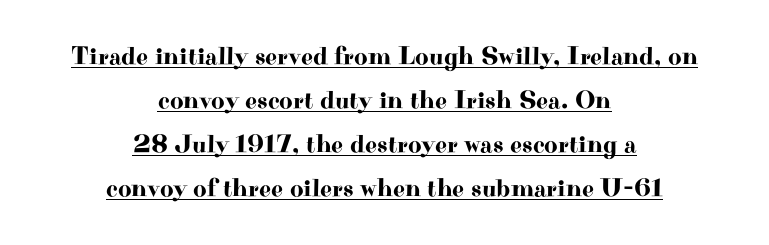
{"italic": "no", "underline": "yes", "align": "center", "line_spacing": "normal", "line_spacing_ratio": 1.69, "letter_spacing": "normal", "letter_spacing_em": 0.0, "glyph_px": 26}
